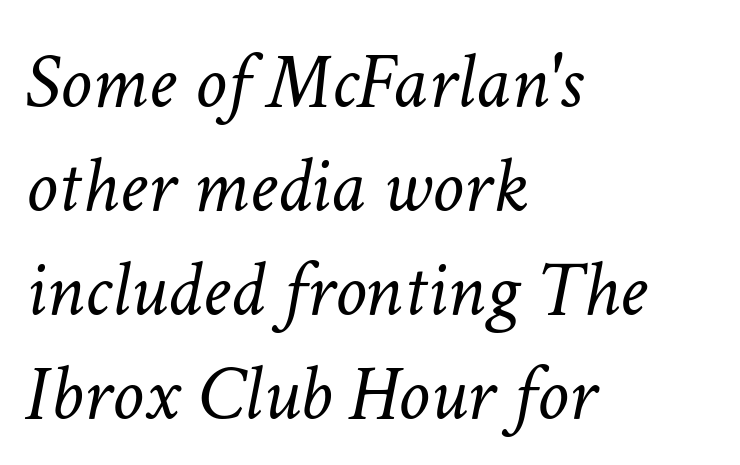
The strokes carry an ordinary text weight at most. Honestly, the row spacing looks completely unremarkable. The face used here is proportionally spaced, like ordinary book or web type. Short note: letters normally spaced. Each line starts at the same left margin while the right side varies. Words float on clear page, feet unadorned.
